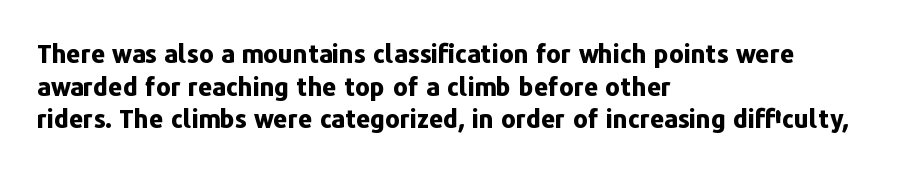
The image shows 25 px bold type, upright; set left-aligned, normal line spacing (1.31x), normal letter spacing, not underlined.
